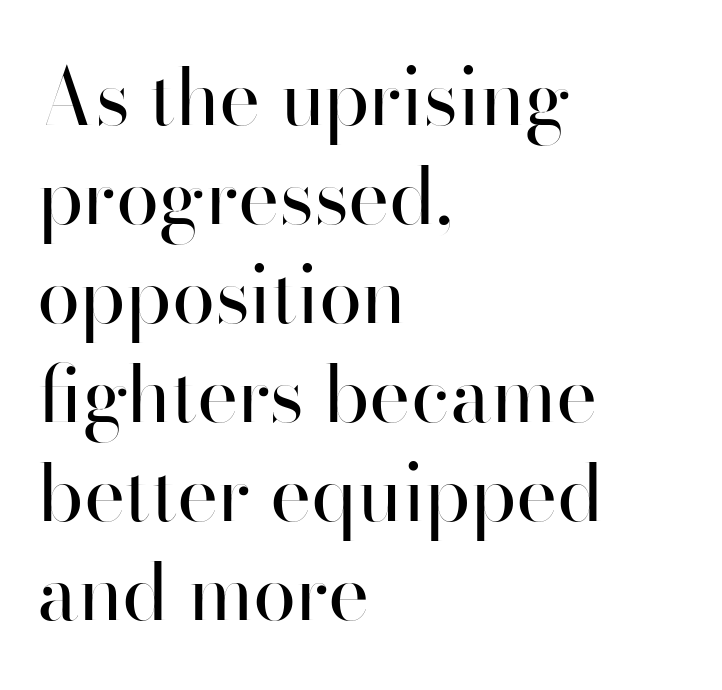
The image shows 78 px regular-weight sans-serif type, upright; set left-aligned, normal line spacing (1.27x), normal letter spacing, not underlined; high stroke contrast and a small x-height.
